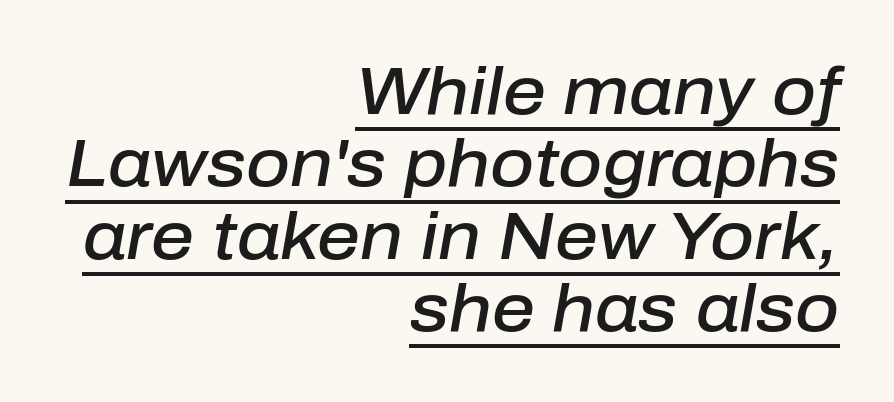
{"italic": "yes", "lean": "right", "slant_degrees": 10, "bold": "semi", "weight": "semibold", "width": "normal", "stroke_contrast": "low", "x_height": "medium", "monospaced": "no", "underline": "yes", "align": "right", "line_spacing": "tight", "line_spacing_ratio": 1.08, "letter_spacing": "normal", "letter_spacing_em": 0.0, "glyph_px": 67}
